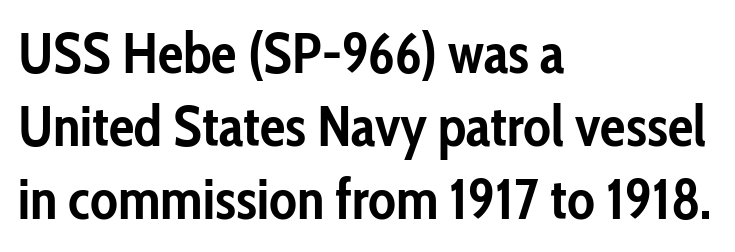
Q: Is the text bold? A: Yes.
Q: Is the text italic (slanted)? A: No, it is upright.
Q: Is the typeface a serif or a sans-serif typeface? A: Sans-serif.
Q: Is the text underlined? A: No.
Q: How is the paragraph aligned? A: Left-aligned.
Q: Is the spacing between letters normal or unusually wide? A: Normal.
Q: Is the spacing between lines tight, normal or loose? A: Normal.
Q: Width (condensed, normal, or wide)? A: Condensed.
Q: Stroke contrast? A: Low.
Q: x-height? A: Medium.
Q: Monospaced? A: No.
